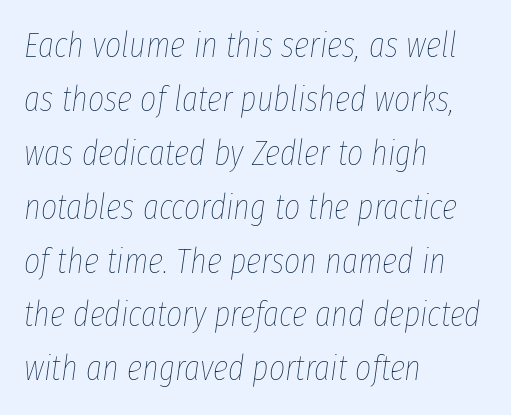
Proportional: the letters do not fall into vertical columns. Heaviness? Minimal to ordinary, like unemphasized prose. Characters are canted at an angle relative to the baseline's perpendicular. In terms of leading, this rendering sits right in the middle. The face used here is rendered with its standard letterfit.
